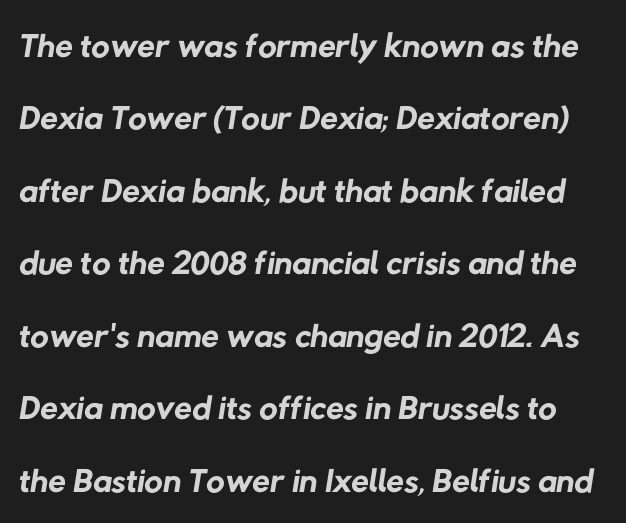
{"serif": "no", "bold": "no", "weight": "regular", "width": "normal", "stroke_contrast": "low", "x_height": "medium", "monospaced": "no", "underline": "no", "line_spacing": "normal", "line_spacing_ratio": 1.42, "letter_spacing": "normal", "letter_spacing_em": 0.0, "glyph_px": 51}
